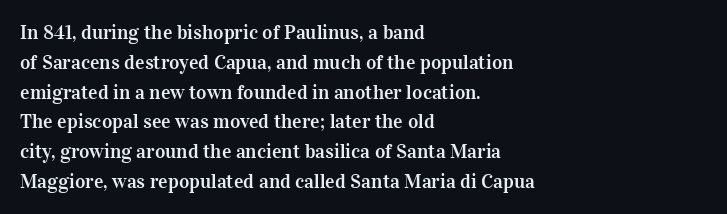
{"italic": "no", "underline": "no", "align": "left", "line_spacing": "normal", "line_spacing_ratio": 1.49, "letter_spacing": "normal", "letter_spacing_em": 0.0, "glyph_px": 20}
